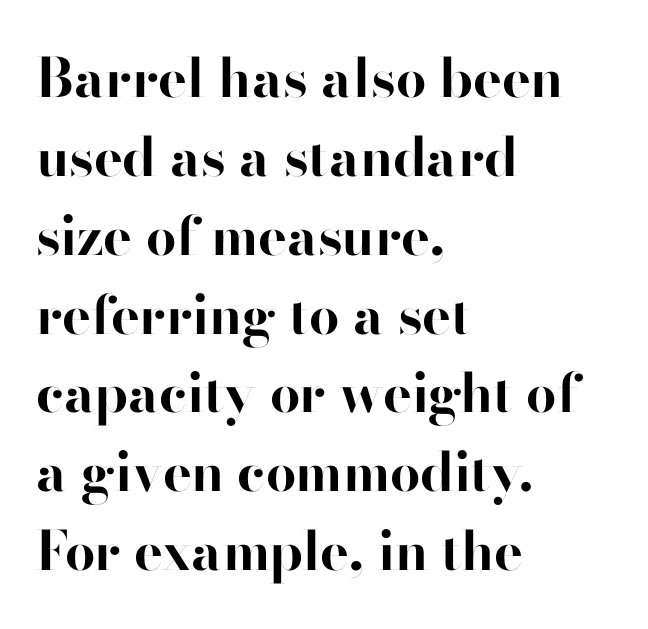
Q: Is the text bold? A: Yes.
Q: Is the text italic (slanted)? A: No, it is upright.
Q: Is the typeface a serif or a sans-serif typeface? A: Sans-serif.
Q: Is the text underlined? A: No.
Q: How is the paragraph aligned? A: Left-aligned.
Q: Is the spacing between letters normal or unusually wide? A: Normal.
Q: Is the spacing between lines tight, normal or loose? A: Normal.
Q: Width (condensed, normal, or wide)? A: Normal.
Q: Stroke contrast? A: High.
Q: x-height? A: Small.
Q: Monospaced? A: No.
